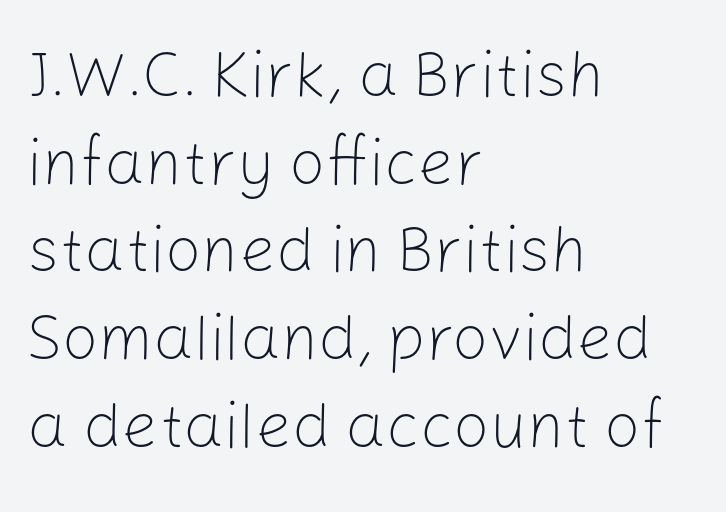
Just letters on the line, the space beneath them empty. Is this a fixed-width face? No — the glyphs have proportional, varying widths. The rendering anchors every line to the left-hand side. The block of text has a typical density, with ordinary space between rows. Students, note that the glyphs here touch the page at normal intervals. Compared with a typical body face, this is equally light or lighter still.
